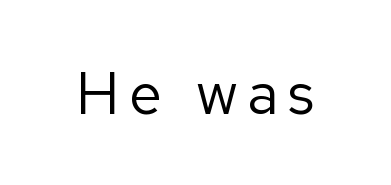
Q: Is the text bold? A: No.
Q: Is the text italic (slanted)? A: No, it is upright.
Q: Is the typeface a serif or a sans-serif typeface? A: Sans-serif.
Q: Is the text underlined? A: No.
Q: Width (condensed, normal, or wide)? A: Normal.
Q: Stroke contrast? A: Low.
Q: x-height? A: Medium.
Q: Monospaced? A: No.
